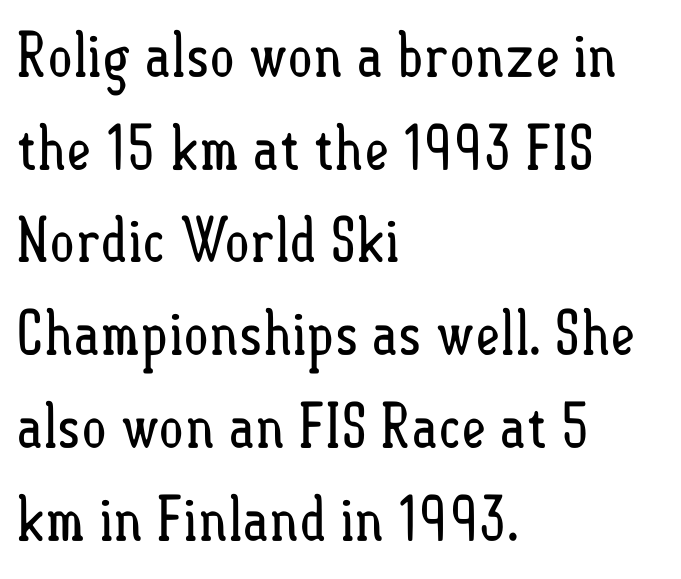
No letter is thick-stroked: the sample isn't bold. This sample has the flowing, uneven cadence of proportional lettering. Lines of text with bare space underneath. This sample uses an upright cut, with every glyph sitting square on the baseline.
